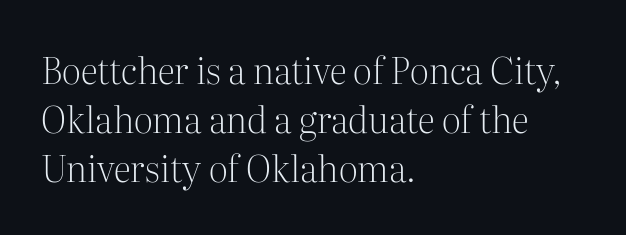
The image shows 36 px light serif type, upright; set left-aligned, normal line spacing (1.36x), normal letter spacing, not underlined; medium stroke contrast and a medium x-height.
